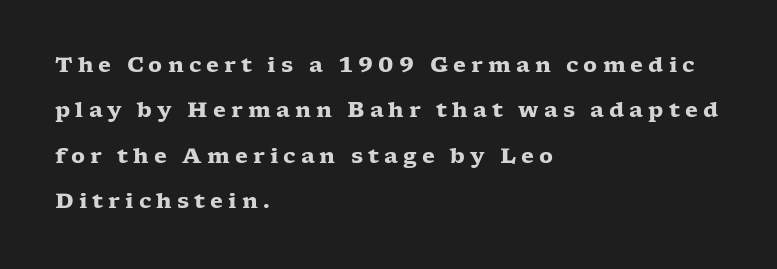
You could only call the tracking loose — the letters float apart. Type without underlining. The lines in this sample share a left origin and differ only in where they stop. The specimen reads as upright at a glance. The glyphs have the mass of a bold cut.
